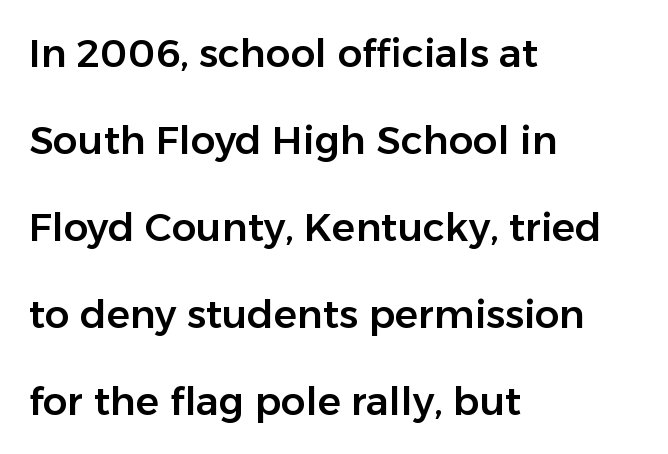
The image shows 39 px sans-serif type, upright; set left-aligned, loose line spacing (2.23x), normal letter spacing, not underlined; low stroke contrast and a medium x-height.
